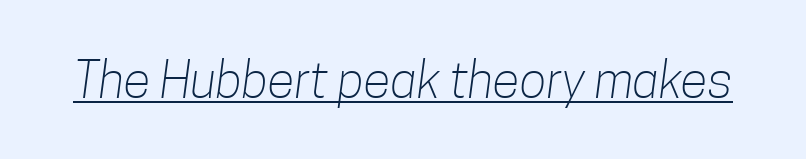
Q: Is the text bold? A: No.
Q: Is the typeface a serif or a sans-serif typeface? A: Sans-serif.
Q: Is the text underlined? A: Yes.
Q: Is the spacing between letters normal or unusually wide? A: Normal.
Q: Width (condensed, normal, or wide)? A: Condensed.
Q: Stroke contrast? A: Low.
Q: x-height? A: Medium.
Q: Monospaced? A: No.
